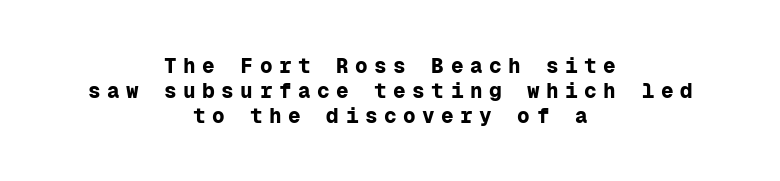
Q: Is the text bold? A: Yes.
Q: Is the text italic (slanted)? A: No, it is upright.
Q: Is the text underlined? A: No.
Q: How is the paragraph aligned? A: Centered.
Q: Is the spacing between letters normal or unusually wide? A: Unusually wide.
